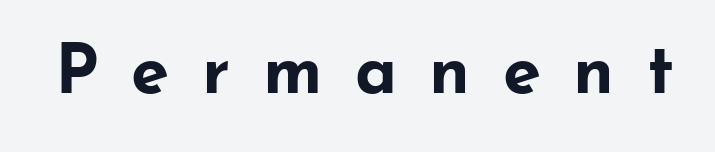
Q: Is the text bold? A: Yes.
Q: Is the text italic (slanted)? A: No, it is upright.
Q: Is the typeface a serif or a sans-serif typeface? A: Sans-serif.
Q: Is the text underlined? A: No.
Q: Is the spacing between letters normal or unusually wide? A: Unusually wide.
Q: Width (condensed, normal, or wide)? A: Wide.
Q: Stroke contrast? A: Low.
Q: x-height? A: Small.
Q: Monospaced? A: No.
